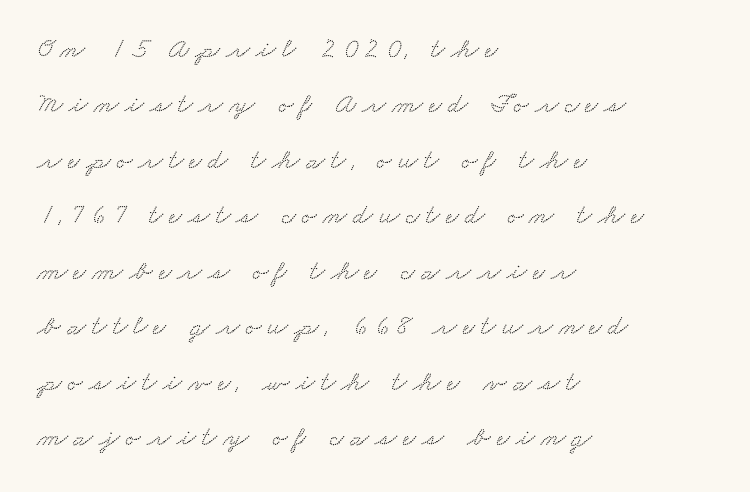
Q: Is the typeface a serif or a sans-serif typeface? A: Serif.
Q: Is the text underlined? A: No.
Q: How is the paragraph aligned? A: Left-aligned.
Q: Is the spacing between letters normal or unusually wide? A: Unusually wide.
Q: Is the spacing between lines tight, normal or loose? A: Loose.
Q: Width (condensed, normal, or wide)? A: Wide.
Q: Stroke contrast? A: Low.
Q: x-height? A: Small.
Q: Monospaced? A: No.
